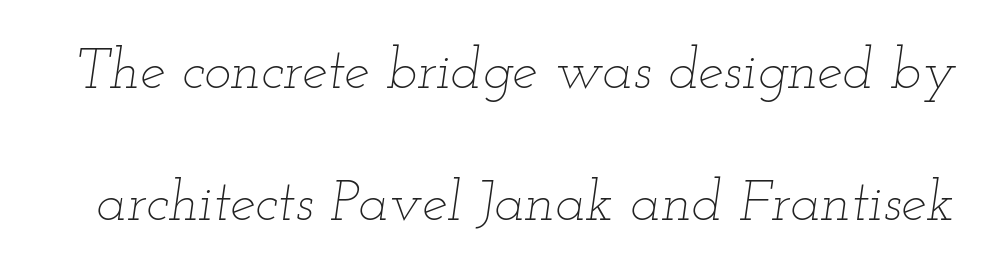
Q: Is the text bold? A: No.
Q: Is the text italic (slanted)? A: Yes, it leans right by about 12 degrees.
Q: Is the text underlined? A: No.
Q: Is the spacing between letters normal or unusually wide? A: Normal.
Q: Is the spacing between lines tight, normal or loose? A: Loose.
Q: Width (condensed, normal, or wide)? A: Wide.
Q: Stroke contrast? A: Low.
Q: x-height? A: Small.
Q: Monospaced? A: No.
